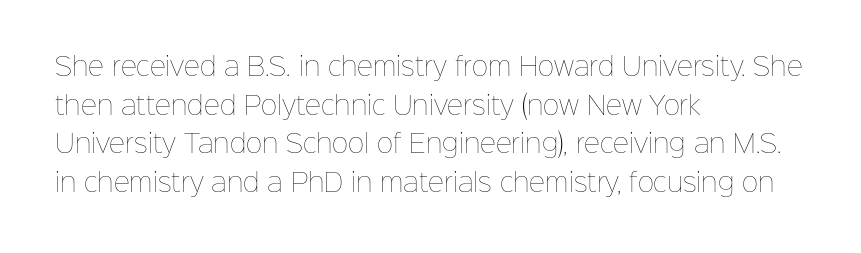
Notice how descenders clear the ascenders below comfortably — that's standard leading. Posture: vertical. Letter spacing: default. This rendering uses left alignment, leaving the right contour irregular.
